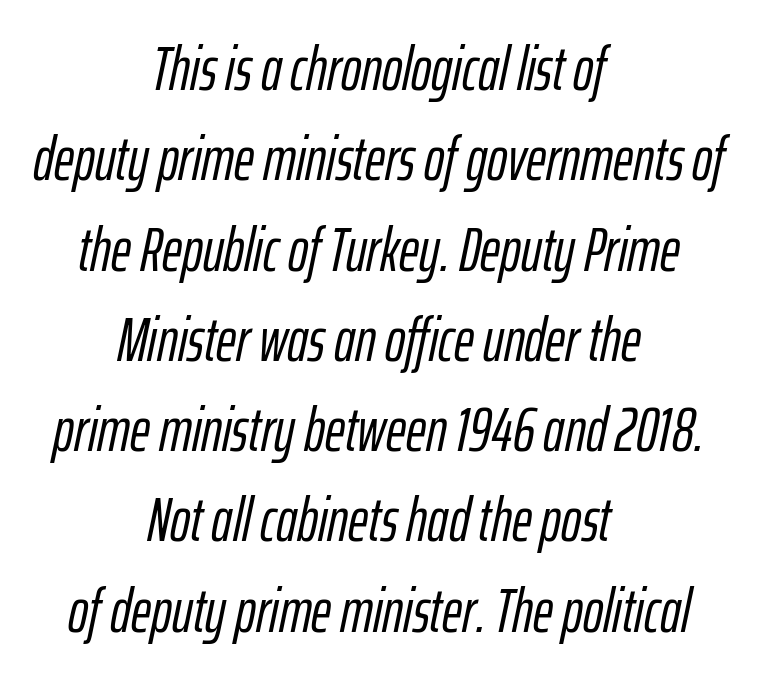
Q: Is the text italic (slanted)? A: Yes, it leans right by about 12 degrees.
Q: Is the text underlined? A: No.
Q: How is the paragraph aligned? A: Centered.
Q: Is the spacing between letters normal or unusually wide? A: Normal.
Q: Is the spacing between lines tight, normal or loose? A: Normal.
Q: Width (condensed, normal, or wide)? A: Condensed.
Q: Stroke contrast? A: Low.
Q: x-height? A: Medium.
Q: Monospaced? A: No.
